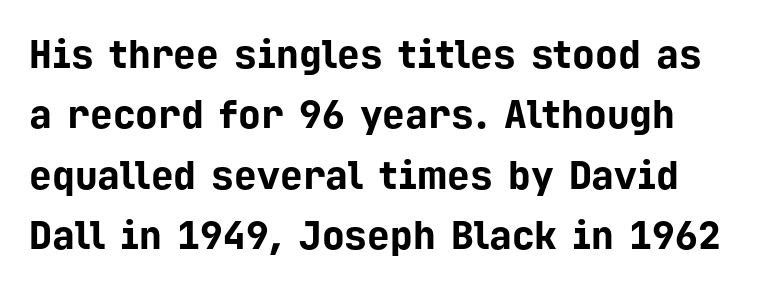
The image shows 38 px bold sans-serif type, upright, monospaced; set normal line spacing (1.59x), normal letter spacing, not underlined; low stroke contrast and a medium x-height.
